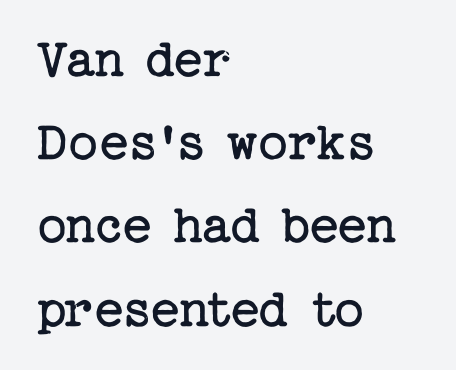
Standard letterfit; no display-style spreading of the glyphs. This sample keeps an unexceptional amount of space between lines. Underline: absent. Compared with a typical body face, this is equally light or lighter still.
